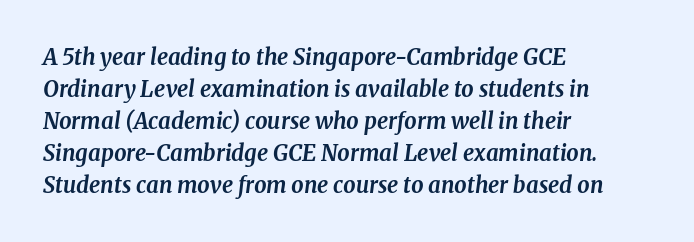
A clean baseline with only descenders dipping below it. On the weight axis this lands at bold, roughly 700. Interline gaps are of average width in this sample. Layout note: lines flush left.
